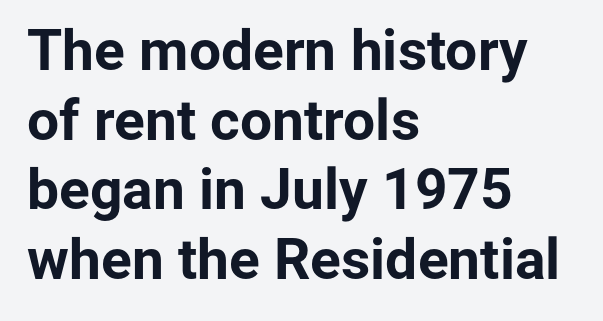
The line texture is even and compact thanks to regular tracking. Note the varied advance widths — an 'i' is clearly narrower than an 'm'. Nope, not italic — everything's standing straight. Words float on clear page, feet unadorned. Typeset ragged right — the left edge is the straight one.
